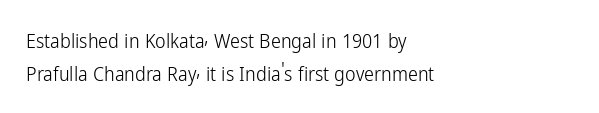
Line starts are locked; line ends wander. The tracking reads as untouched default to a designer's eye. Vertical spacing — default. In terms of posture, this sample is upright. Stems here are at most as thick as an everyday book face. Descenders hang freely into open space.
